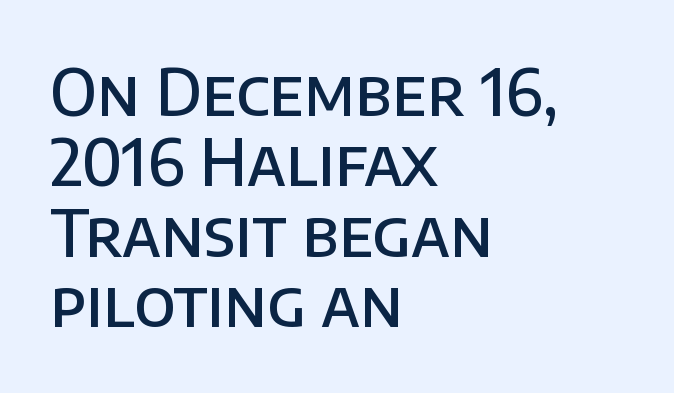
Set as a demibold, roughly 600 on the weight scale. The designer dialed line spacing down below the default. The paragraph shown leans on its left margin. Character widths vary here, with narrow letters taking less room than wide ones.
